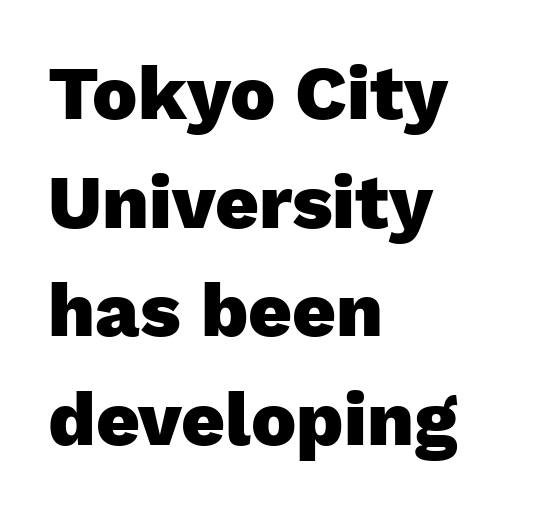
The space beneath each line is pristine and unruled. Short note: letters normally spaced. The face used here has the dense, thick strokes of a bold. What kind of face is this? One without serifs — a sans. Compared with typical paragraphs, the rows here are spaced about the same. Proportional: the letters do not fall into vertical columns.
